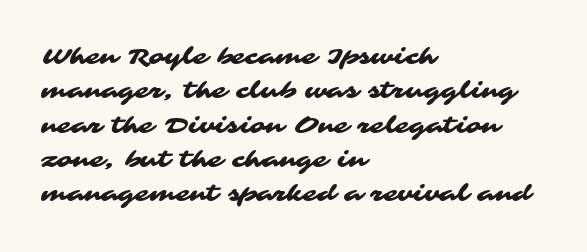
The face used here is rendered with its standard letterfit. Is there much room between lines? A standard amount, neither cramped nor airy. The glyphs are unaccompanied by any horizontal stroke below them. Typeset ragged right — the left edge is the straight one.
